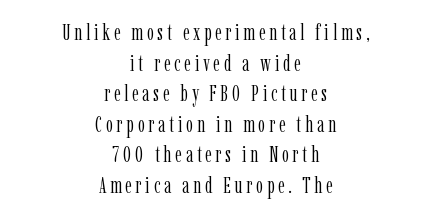
The image shows 23 px text type, upright; set centered, normal line spacing (1.33x), not underlined.
